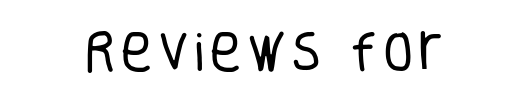
Stroke mass is kept to a normal reading level or below. Observe the absence of serifs on each vertical stroke in this sample. A typesetter would mark this as roman, not italic. Note the varied advance widths — an 'i' is clearly narrower than an 'm'.
